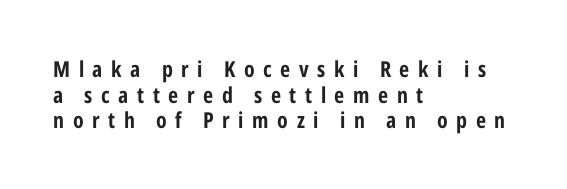
{"italic": "no", "bold": "yes", "underline": "no", "align": "left", "line_spacing_ratio": 1.17, "letter_spacing": "wide", "letter_spacing_em": 0.39, "glyph_px": 22}
